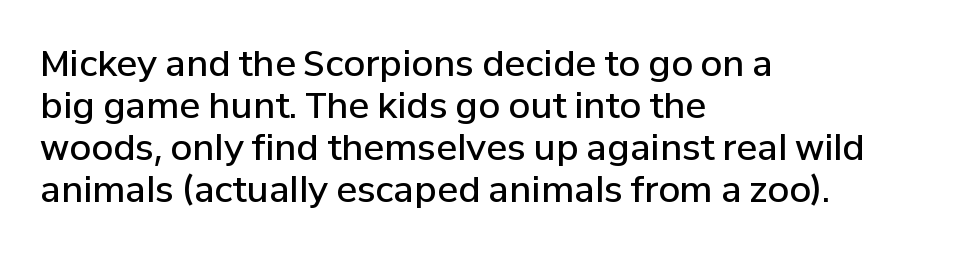
{"serif": "no", "italic": "no", "bold": "semi", "weight": "semibold", "width": "normal", "stroke_contrast": "low", "x_height": "medium", "monospaced": "no", "underline": "no", "align": "left", "line_spacing_ratio": 1.2, "letter_spacing": "normal", "letter_spacing_em": 0.0, "glyph_px": 35}
